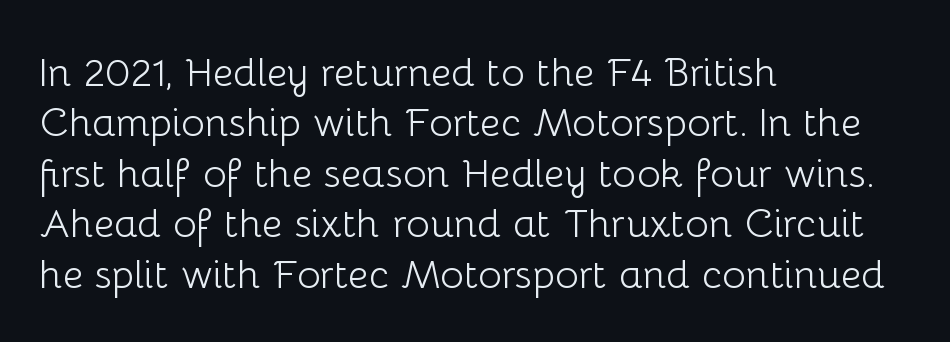
Casual observation: everything's shoved over to the left. Each letter's strokes conclude bluntly, with no projecting serifs. This sample has the flowing, uneven cadence of proportional lettering. Regular leading. Default kerning and tracking; the words read as compact shapes. If you drew a line through each stem, it would be perfectly vertical.
